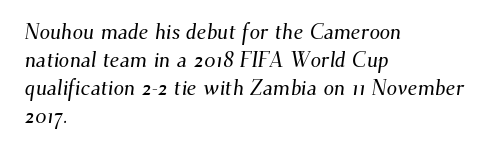
Q: Is the text underlined? A: No.
Q: How is the paragraph aligned? A: Left-aligned.
Q: Is the spacing between letters normal or unusually wide? A: Normal.
Q: Is the spacing between lines tight, normal or loose? A: Normal.
